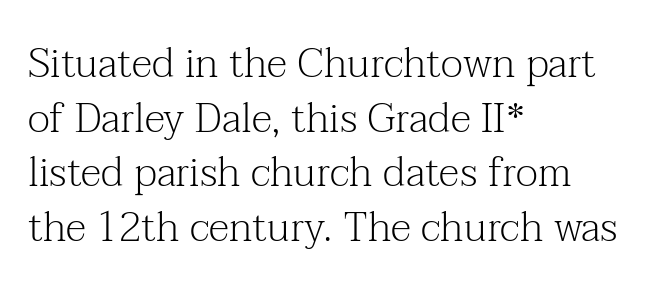
The image shows 41 px light serif type, upright; set left-aligned, normal line spacing (1.33x), normal letter spacing, not underlined; medium stroke contrast and a medium x-height.
